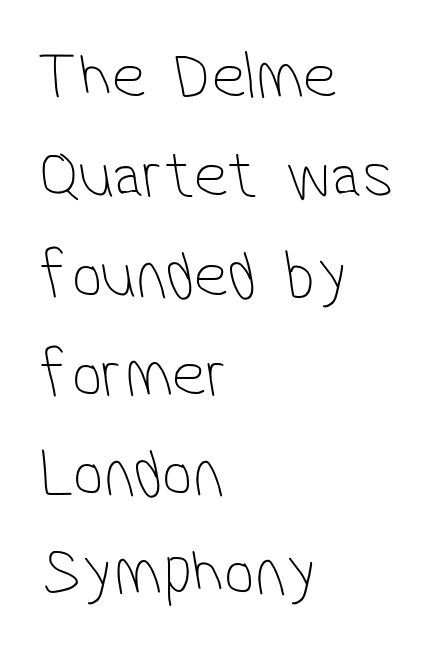
The image shows 68 px thin, condensed sans-serif type; set left-aligned, normal line spacing (1.46x), normal letter spacing, not underlined; low stroke contrast and a medium x-height.
